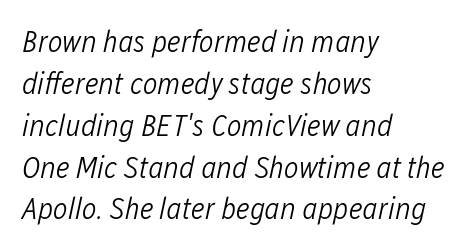
{"italic": "yes", "lean": "right", "slant_degrees": 12, "bold": "no", "weight": "light", "width": "condensed", "stroke_contrast": "low", "x_height": "medium", "monospaced": "no", "underline": "no", "align": "left", "line_spacing": "normal", "line_spacing_ratio": 1.35, "letter_spacing": "normal", "letter_spacing_em": 0.0, "glyph_px": 31}
